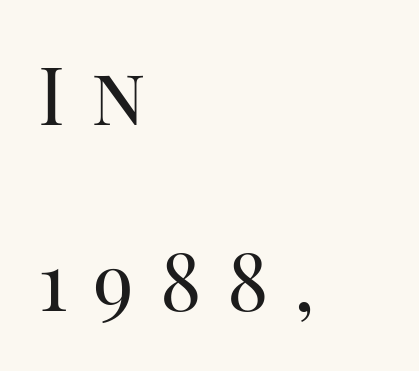
The paragraph shown leans on its left margin. Observe the serifs anchoring each vertical stroke in this sample. Note the varied advance widths — an 'i' is clearly narrower than an 'm'. Weight: not bold — regular or lighter.
